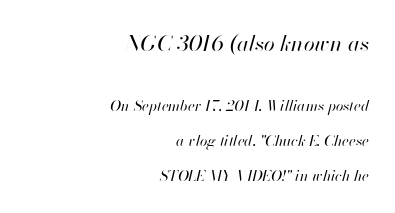
The rendering applies a slant to the glyphs. The space beneath each line is pristine and unruled. Nothing unusual about the tracking: characters are spaced as the font intends. Weight class: somewhere from thin through regular. In CSS terms this would be text-align: right.
